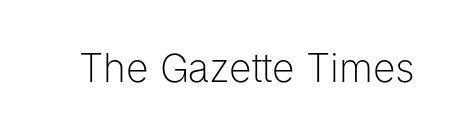
The image shows 39 px light sans-serif type, upright; set normal letter spacing, not underlined; low stroke contrast and a medium x-height.
